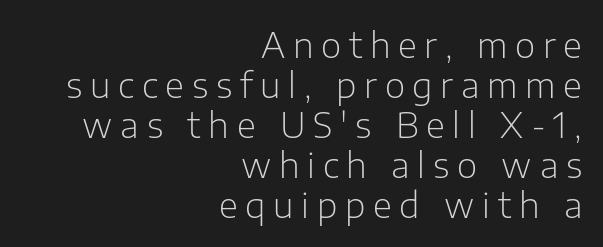
Q: Is the text bold? A: No.
Q: Is the text italic (slanted)? A: No, it is upright.
Q: Is the typeface a serif or a sans-serif typeface? A: Sans-serif.
Q: Is the text underlined? A: No.
Q: How is the paragraph aligned? A: Right-aligned.
Q: Is the spacing between letters normal or unusually wide? A: Unusually wide.
Q: Is the spacing between lines tight, normal or loose? A: Tight.
Q: Width (condensed, normal, or wide)? A: Normal.
Q: Stroke contrast? A: Low.
Q: x-height? A: Medium.
Q: Monospaced? A: No.
